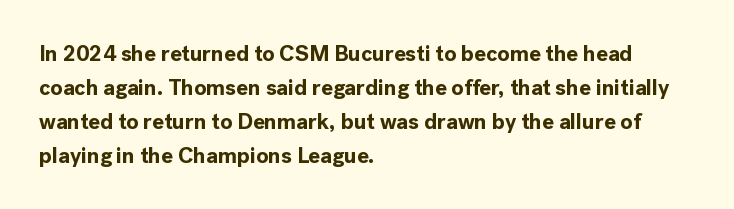
The image shows 22 px bold type, upright; set left-aligned, normal line spacing (1.54x), normal letter spacing, not underlined.
